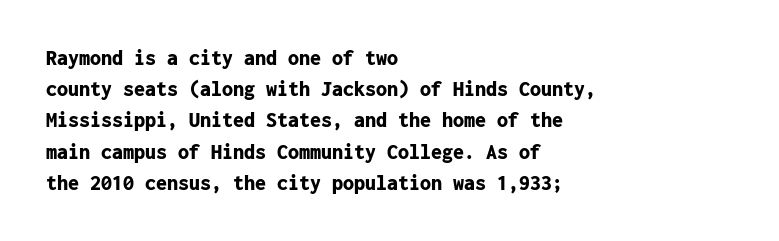
{"italic": "no", "bold": "yes", "underline": "no", "align": "left", "line_spacing": "normal", "line_spacing_ratio": 1.42, "letter_spacing": "normal", "letter_spacing_em": 0.0, "glyph_px": 22}
